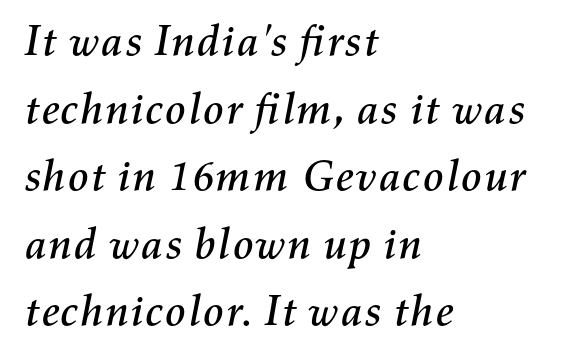
Q: Is the text italic (slanted)? A: Yes, it leans right by about 11 degrees.
Q: Is the text underlined? A: No.
Q: How is the paragraph aligned? A: Left-aligned.
Q: Is the spacing between letters normal or unusually wide? A: Normal.
Q: Is the spacing between lines tight, normal or loose? A: Normal.
Q: Width (condensed, normal, or wide)? A: Normal.
Q: Stroke contrast? A: Medium.
Q: x-height? A: Medium.
Q: Monospaced? A: No.
